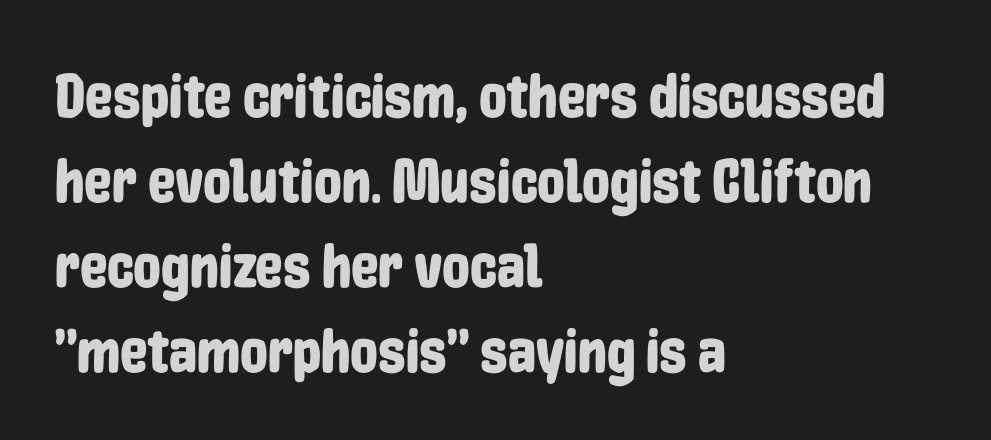
Characters follow at the spacing the type designer built in. Observe the absence of serifs on each vertical stroke in this sample. Line starts are locked; line ends wander. The string is rendered with underlining switched off. The space between consecutive lines is moderate.
